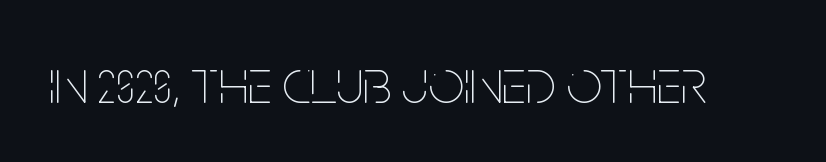
{"italic": "no", "bold": "no", "weight": "thin", "width": "condensed", "stroke_contrast": "low", "x_height": "large", "monospaced": "no", "underline": "no", "letter_spacing": "normal", "letter_spacing_em": 0.0, "glyph_px": 63}
